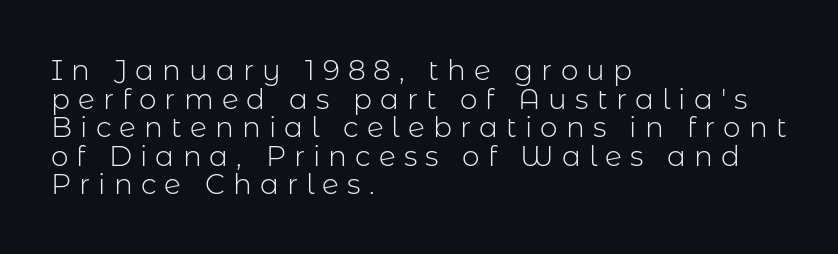
The image shows 28 px light sans-serif type, upright; set left-aligned, tight line spacing (1.02x), unusually wide letter spacing (+0.29 em), not underlined; low stroke contrast and a medium x-height.
